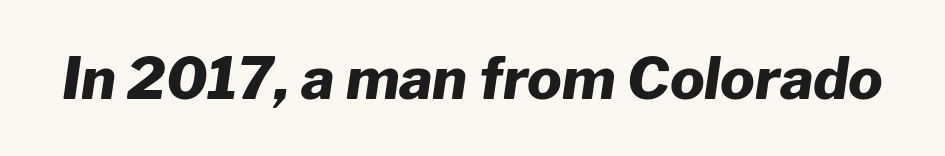
The image shows 58 px heavy type, italic (leaning right); set normal letter spacing, not underlined; low stroke contrast and a medium x-height.
